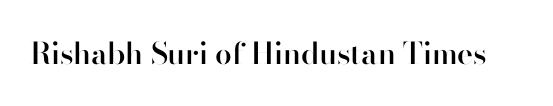
{"serif": "no", "italic": "no", "bold": "semi", "weight": "semibold", "width": "normal", "stroke_contrast": "high", "x_height": "small", "monospaced": "no", "underline": "no", "letter_spacing": "normal", "letter_spacing_em": 0.0, "glyph_px": 30}
